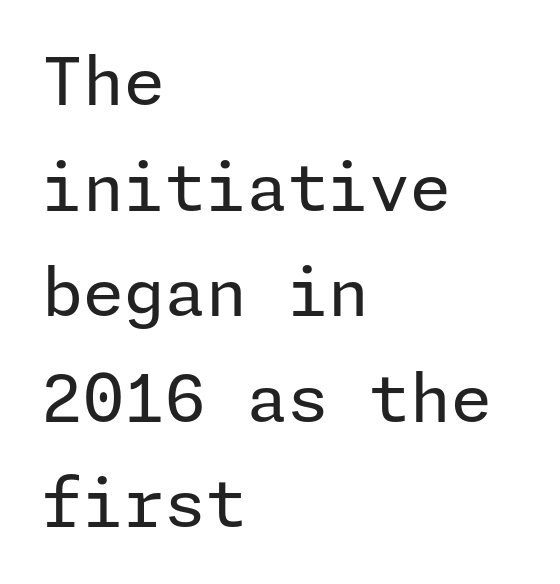
The image shows 66 px regular-weight sans-serif type, upright; set left-aligned, normal line spacing (1.6x), normal letter spacing, not underlined; low stroke contrast and a medium x-height.
